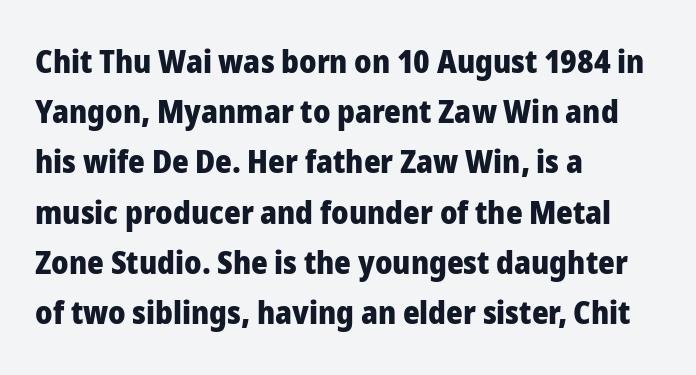
Q: Is the text bold? A: Yes.
Q: Is the text italic (slanted)? A: No, it is upright.
Q: Is the typeface a serif or a sans-serif typeface? A: Sans-serif.
Q: Is the text underlined? A: No.
Q: How is the paragraph aligned? A: Left-aligned.
Q: Is the spacing between letters normal or unusually wide? A: Normal.
Q: Is the spacing between lines tight, normal or loose? A: Normal.
Q: Width (condensed, normal, or wide)? A: Normal.
Q: Stroke contrast? A: Low.
Q: x-height? A: Medium.
Q: Monospaced? A: No.
